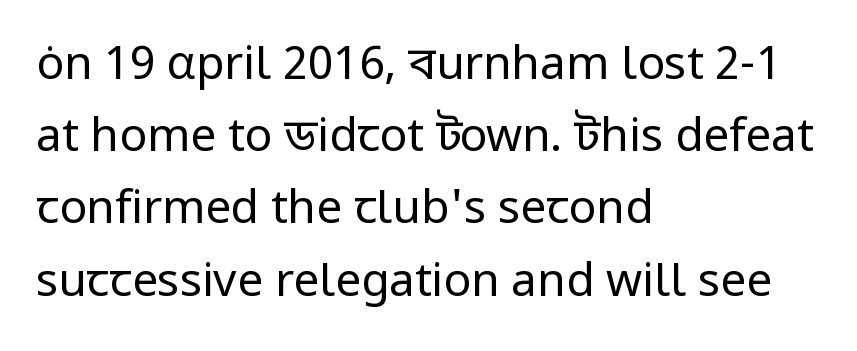
Inter-character spacing is left at the font's built-in metrics. Ordinary non-slanted type is in use. Stem width sits at or under what a default text font uses. The rendering uses a moderate line-height, typical for paragraphs.
